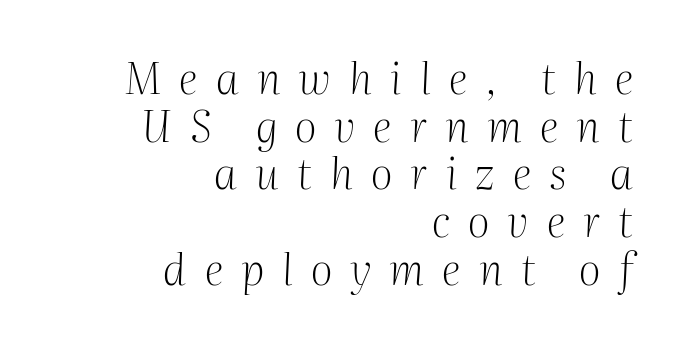
Q: Is the text bold? A: No.
Q: Is the text italic (slanted)? A: Yes, it leans right by about 2 degrees.
Q: Is the typeface a serif or a sans-serif typeface? A: Serif.
Q: Is the text underlined? A: No.
Q: How is the paragraph aligned? A: Right-aligned.
Q: Is the spacing between letters normal or unusually wide? A: Unusually wide.
Q: Is the spacing between lines tight, normal or loose? A: Tight.
Q: Width (condensed, normal, or wide)? A: Normal.
Q: Stroke contrast? A: Medium.
Q: x-height? A: Medium.
Q: Monospaced? A: No.
